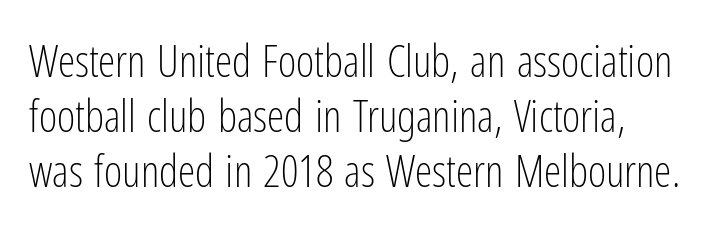
{"serif": "no", "italic": "no", "bold": "no", "weight": "light", "width": "condensed", "stroke_contrast": "low", "x_height": "medium", "monospaced": "no", "underline": "no", "line_spacing": "normal", "line_spacing_ratio": 1.25, "letter_spacing": "normal", "letter_spacing_em": 0.0, "glyph_px": 44}
